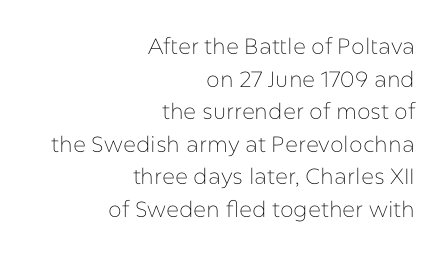
Standard letterfit; no display-style spreading of the glyphs. This sample keeps an unexceptional amount of space between lines. Visually the block forms a straight wall on the right and a jagged coastline on the left. Is there any slant? The stems are plumb. Bare-footed words on every line.
